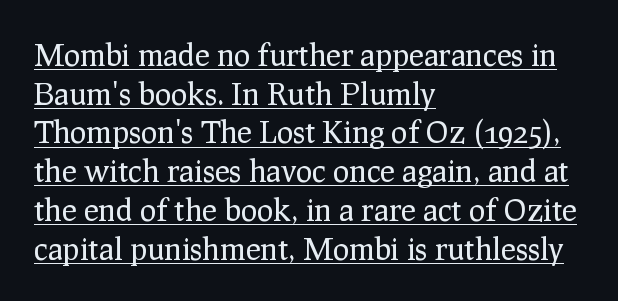
Character widths vary here, with narrow letters taking less room than wide ones. No italicization has been applied; the sample stays upright. Stroke thickness stays within the range of a standard reading face or lighter. Decoration check: the copy is underlined. Reading down the column, the eye jumps a familiar distance to each next line. This rendering employs a face with finishing strokes, i.e., a serif.
